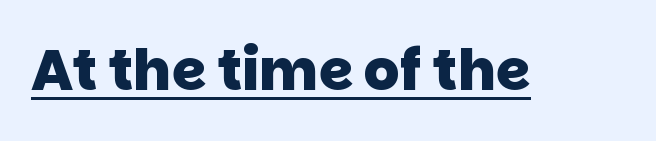
{"serif": "no", "bold": "yes", "weight": "heavy", "width": "normal", "stroke_contrast": "low", "x_height": "large", "monospaced": "no", "underline": "yes", "letter_spacing": "normal", "letter_spacing_em": 0.0, "glyph_px": 56}
